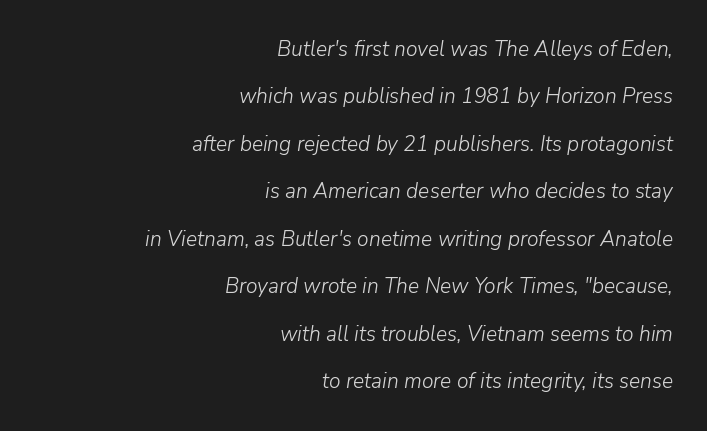
Italic: yes, the glyphs are oblique. Visually the block forms a straight wall on the right and a jagged coastline on the left. Characters follow at the spacing the type designer built in. Each row of text sits above clean, open space. The designer dialed line spacing up above the default.
